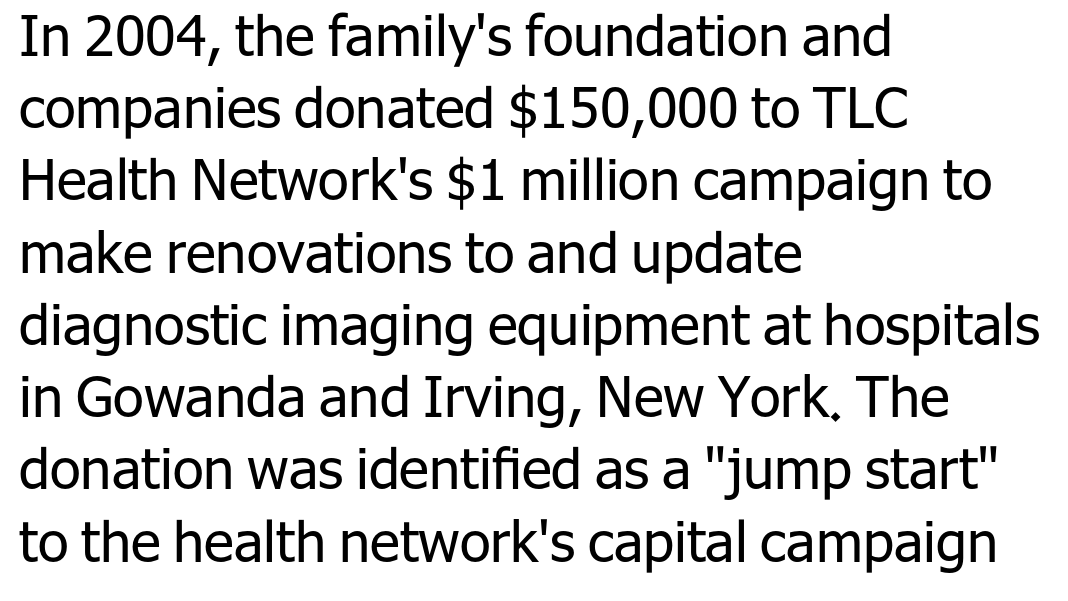
Q: Is the text bold? A: No.
Q: Is the text italic (slanted)? A: No, it is upright.
Q: Is the typeface a serif or a sans-serif typeface? A: Sans-serif.
Q: Is the text underlined? A: No.
Q: How is the paragraph aligned? A: Left-aligned.
Q: Is the spacing between letters normal or unusually wide? A: Normal.
Q: Is the spacing between lines tight, normal or loose? A: Normal.
Q: Width (condensed, normal, or wide)? A: Normal.
Q: Stroke contrast? A: Low.
Q: x-height? A: Medium.
Q: Monospaced? A: No.
